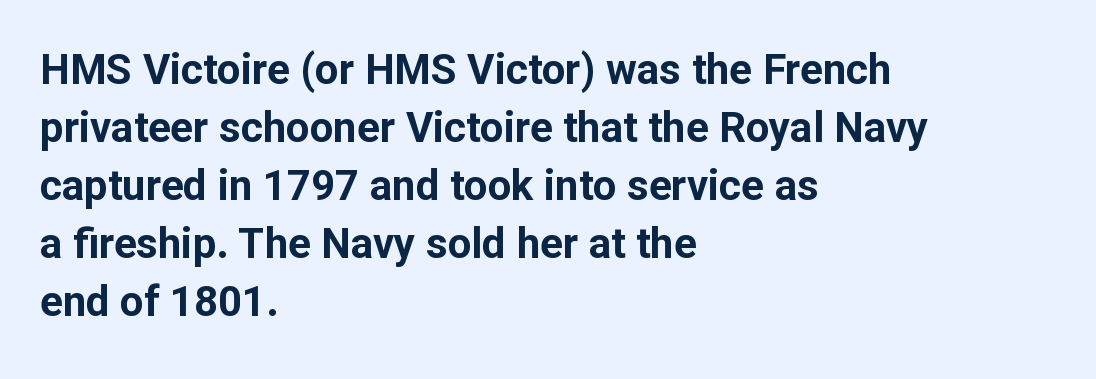
{"serif": "no", "italic": "no", "bold": "yes", "weight": "bold", "width": "normal", "stroke_contrast": "low", "x_height": "medium", "monospaced": "no", "underline": "no", "align": "left", "line_spacing": "normal", "line_spacing_ratio": 1.38, "letter_spacing": "normal", "letter_spacing_em": 0.0, "glyph_px": 42}
